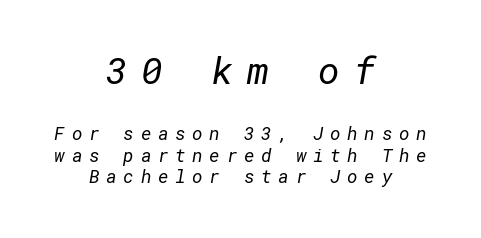
The image shows 37 px regular-weight sans-serif type; set centered, line spacing 1.2x, unusually wide letter spacing (+0.37 em), not underlined; the first (top) block is 2.06x larger; low stroke contrast and a medium x-height.
